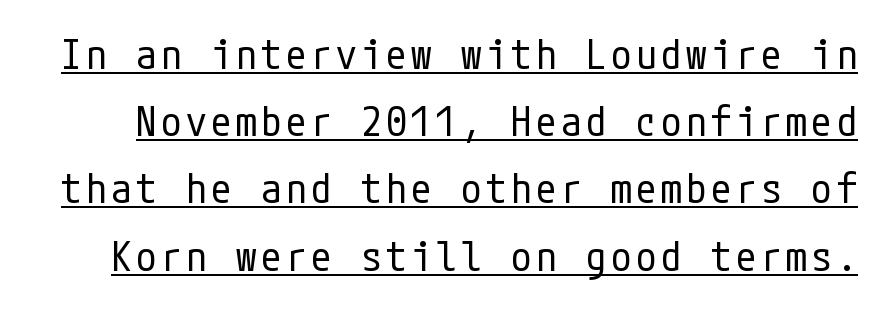
{"serif": "no", "italic": "no", "bold": "no", "weight": "regular", "width": "condensed", "stroke_contrast": "low", "x_height": "medium", "underline": "yes", "line_spacing": "normal", "line_spacing_ratio": 1.64, "glyph_px": 41}
